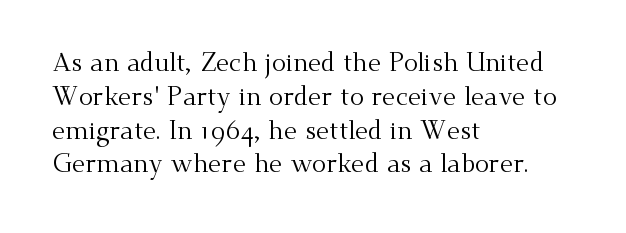
{"italic": "no", "bold": "no", "underline": "no", "align": "left", "line_spacing": "normal", "line_spacing_ratio": 1.3, "letter_spacing": "normal", "letter_spacing_em": 0.0, "glyph_px": 26}
